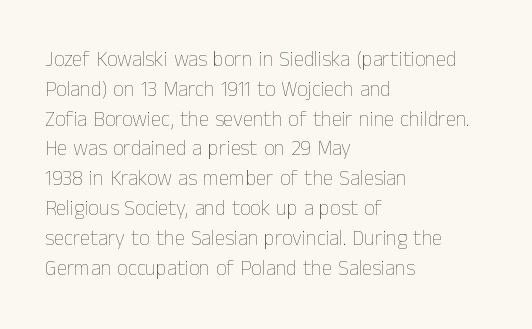
{"italic": "no", "bold": "no", "underline": "no", "align": "left", "line_spacing": "normal", "line_spacing_ratio": 1.42, "letter_spacing": "normal", "letter_spacing_em": 0.0, "glyph_px": 21}
